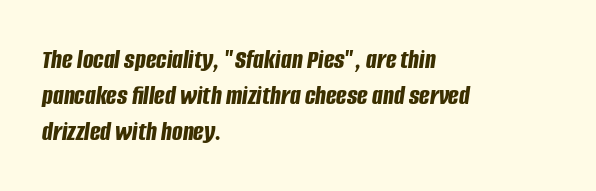
The image shows 28 px bold, condensed type, italic (leaning right); set left-aligned, normal line spacing (1.28x), normal letter spacing, not underlined; low stroke contrast and a large x-height.
